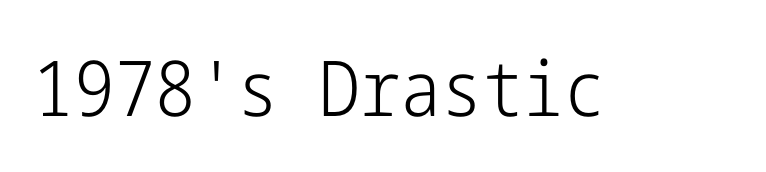
The image shows 77 px light, condensed sans-serif type, upright; set normal letter spacing, not underlined; low stroke contrast and a medium x-height.
